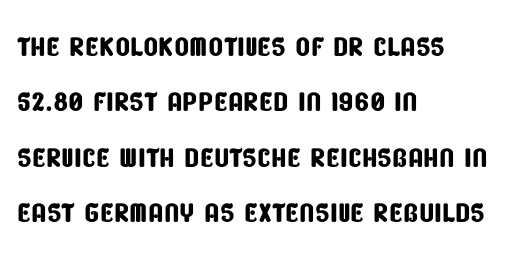
{"serif": "no", "width": "condensed", "stroke_contrast": "low", "x_height": "large", "monospaced": "no", "underline": "no", "align": "left", "line_spacing": "normal", "line_spacing_ratio": 1.42, "letter_spacing": "normal", "letter_spacing_em": 0.0, "glyph_px": 39}
